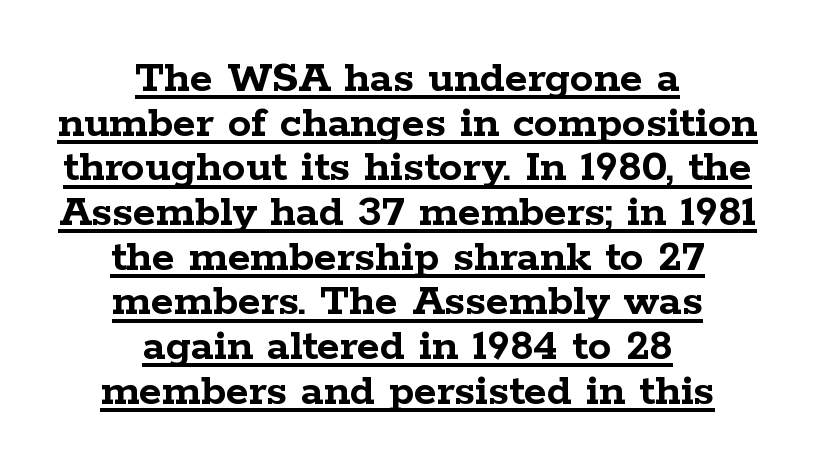
Q: Is the text bold? A: Yes.
Q: Is the text italic (slanted)? A: No, it is upright.
Q: Is the typeface a serif or a sans-serif typeface? A: Serif.
Q: Is the text underlined? A: Yes.
Q: How is the paragraph aligned? A: Centered.
Q: Is the spacing between letters normal or unusually wide? A: Normal.
Q: Is the spacing between lines tight, normal or loose? A: Tight.
Q: Width (condensed, normal, or wide)? A: Wide.
Q: Stroke contrast? A: Low.
Q: x-height? A: Medium.
Q: Monospaced? A: No.
